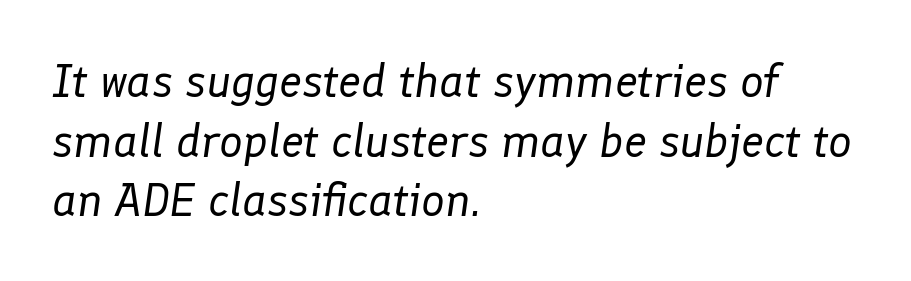
{"italic": "yes", "lean": "right", "slant_degrees": 8, "bold": "no", "weight": "regular", "width": "normal", "stroke_contrast": "low", "x_height": "medium", "monospaced": "no", "underline": "no", "align": "left", "line_spacing": "normal", "line_spacing_ratio": 1.27, "letter_spacing": "normal", "letter_spacing_em": 0.0, "glyph_px": 47}
